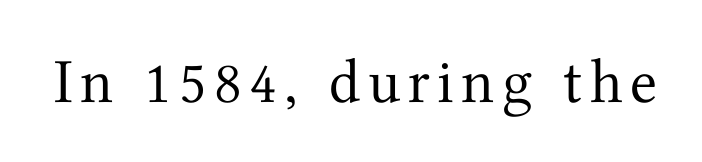
Q: Is the text bold? A: No.
Q: Is the text italic (slanted)? A: No, it is upright.
Q: Is the typeface a serif or a sans-serif typeface? A: Serif.
Q: Is the text underlined? A: No.
Q: Width (condensed, normal, or wide)? A: Normal.
Q: Stroke contrast? A: Medium.
Q: x-height? A: Medium.
Q: Monospaced? A: No.
